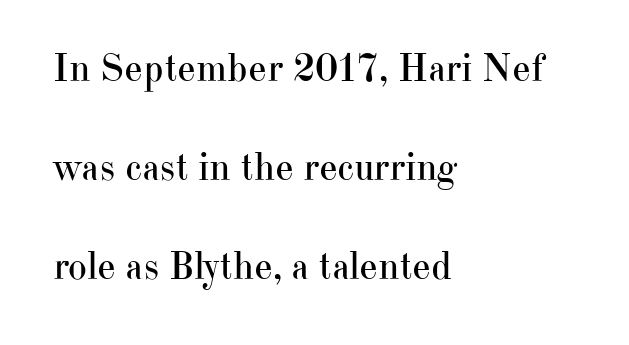
{"serif": "yes", "italic": "no", "bold": "no", "weight": "regular", "width": "normal", "stroke_contrast": "high", "x_height": "small", "monospaced": "no", "underline": "no", "align": "left", "line_spacing": "loose", "line_spacing_ratio": 2.47, "letter_spacing": "normal", "letter_spacing_em": 0.0, "glyph_px": 40}
